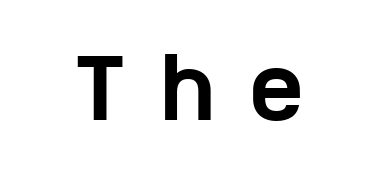
Every stem runs plumb, perpendicular to the baseline. Spacing between characters has been opened up far beyond the box default. Strong, thick strokes mark this as bold type. Think of a printed novel: that variable character pitch is what you see here. To sum up the face: it is a sans, with no serifs.
